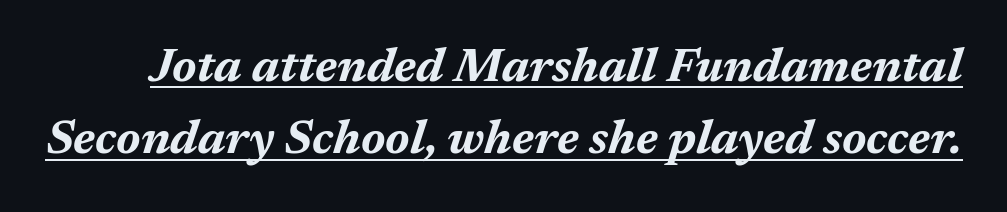
Nothing unusual about the tracking: characters are spaced as the font intends. In designer terms, the underline attribute is active on this setting. Bold? Absolutely — the strokes are thick and heavy. In terms of leading, this rendering sits right in the middle. Note the varied advance widths — an 'i' is clearly narrower than an 'm'. Compared with ordinary roman type, these characters are visibly tilted.
